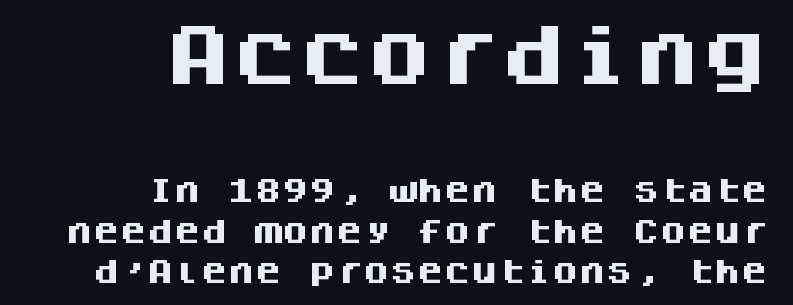
{"serif": "no", "italic": "no", "bold": "yes", "weight": "heavy", "width": "normal", "stroke_contrast": "medium", "x_height": "large", "monospaced": "yes", "underline": "no", "align": "right", "line_spacing": "normal", "line_spacing_ratio": 1.49, "letter_spacing": "normal", "letter_spacing_em": 0.0, "larger_block": "first", "size_ratio": 2.48, "glyph_px": 67}
